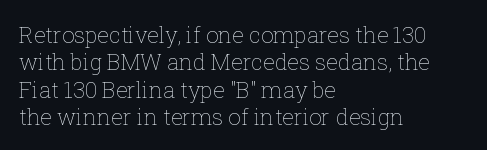
Rendered with straight, roman letterforms. Weight: not bold — regular or lighter. Words appear dense and cohesive because spacing is normal. Horizontal alignment here is leftward, the default for most running prose. A clean baseline with only descenders dipping below it.
